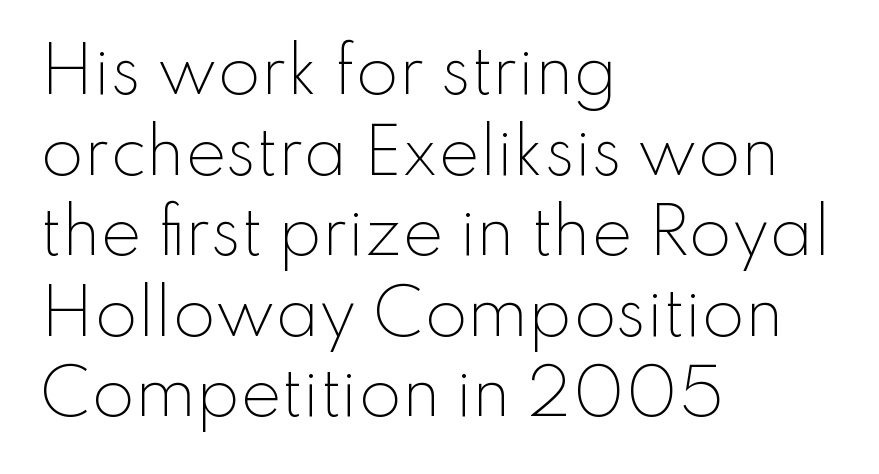
{"serif": "no", "italic": "no", "bold": "no", "weight": "light", "width": "normal", "stroke_contrast": "low", "x_height": "small", "monospaced": "no", "underline": "no", "align": "left", "line_spacing": "normal", "line_spacing_ratio": 1.3, "letter_spacing": "normal", "letter_spacing_em": 0.0, "glyph_px": 62}
